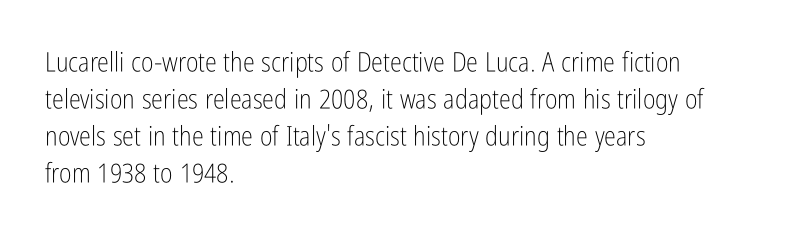
{"italic": "no", "bold": "no", "underline": "no", "align": "left", "line_spacing": "normal", "line_spacing_ratio": 1.37, "letter_spacing": "normal", "letter_spacing_em": 0.0, "glyph_px": 27}
